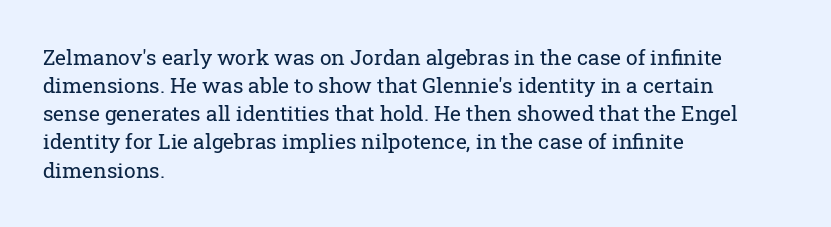
{"italic": "no", "bold": "no", "underline": "no", "align": "left", "line_spacing": "normal", "line_spacing_ratio": 1.34, "letter_spacing": "normal", "letter_spacing_em": 0.0, "glyph_px": 21}
